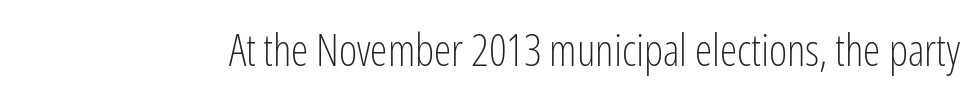
Q: Is the text bold? A: No.
Q: Is the text italic (slanted)? A: No, it is upright.
Q: Is the typeface a serif or a sans-serif typeface? A: Sans-serif.
Q: Is the text underlined? A: No.
Q: Is the spacing between letters normal or unusually wide? A: Normal.
Q: Width (condensed, normal, or wide)? A: Condensed.
Q: Stroke contrast? A: Low.
Q: x-height? A: Medium.
Q: Monospaced? A: No.
